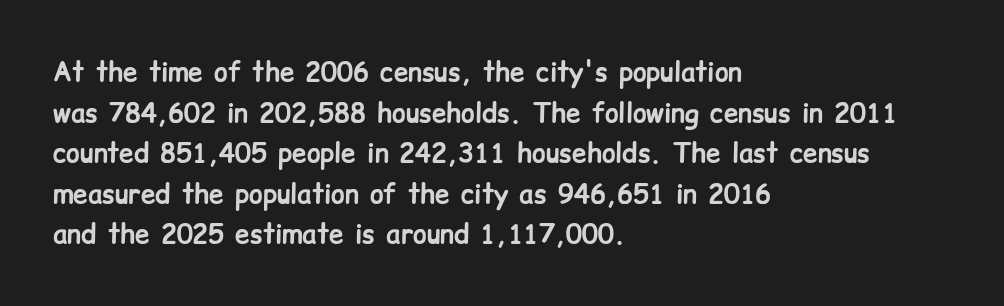
The image shows 26 px bold type, upright; set left-aligned, normal line spacing (1.56x), normal letter spacing, not underlined.
